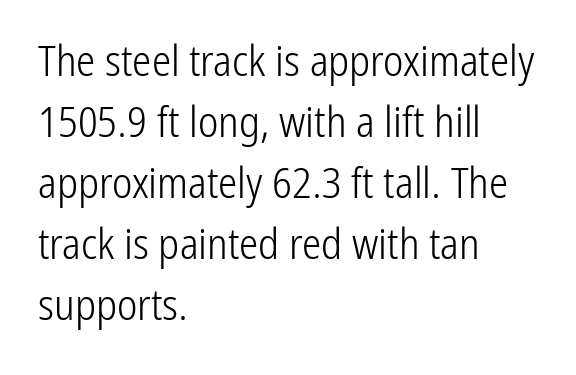
Do the letters lean? They stand straight. Notice how the passage keeps a crisp vertical edge on the left only. There is no visible air inserted between adjacent glyphs. Caption: face not bold, strokes unweighted. Proportional: the letters do not fall into vertical columns.
